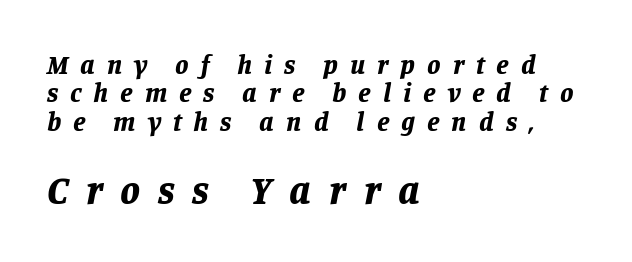
The image shows 40 px bold type, italic (leaning right); set left-aligned, tight line spacing (1.05x), unusually wide letter spacing (+0.44 em), not underlined; the second (bottom) block is 1.48x larger; low stroke contrast and a large x-height.
